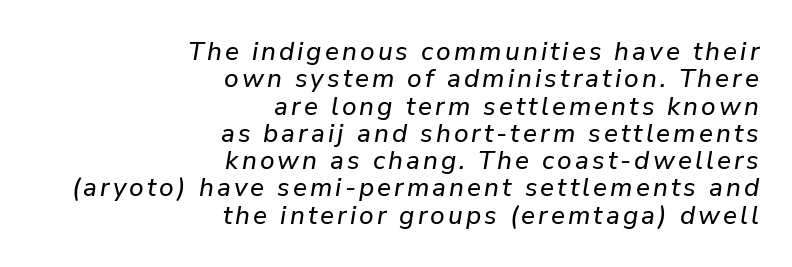
Q: Is the text italic (slanted)? A: Yes, it leans right by about 9 degrees.
Q: Is the text underlined? A: No.
Q: How is the paragraph aligned? A: Right-aligned.
Q: Is the spacing between lines tight, normal or loose? A: Tight.
